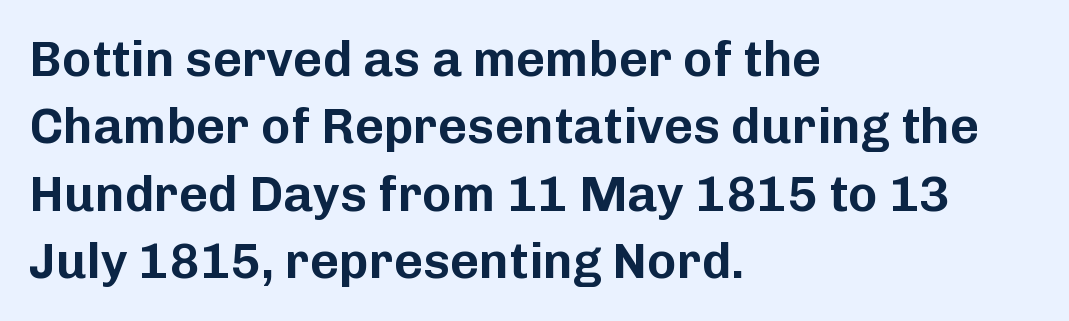
{"serif": "no", "italic": "no", "width": "normal", "stroke_contrast": "low", "x_height": "medium", "monospaced": "no", "underline": "no", "align": "left", "line_spacing": "normal", "line_spacing_ratio": 1.35, "letter_spacing": "normal", "letter_spacing_em": 0.0, "glyph_px": 50}
